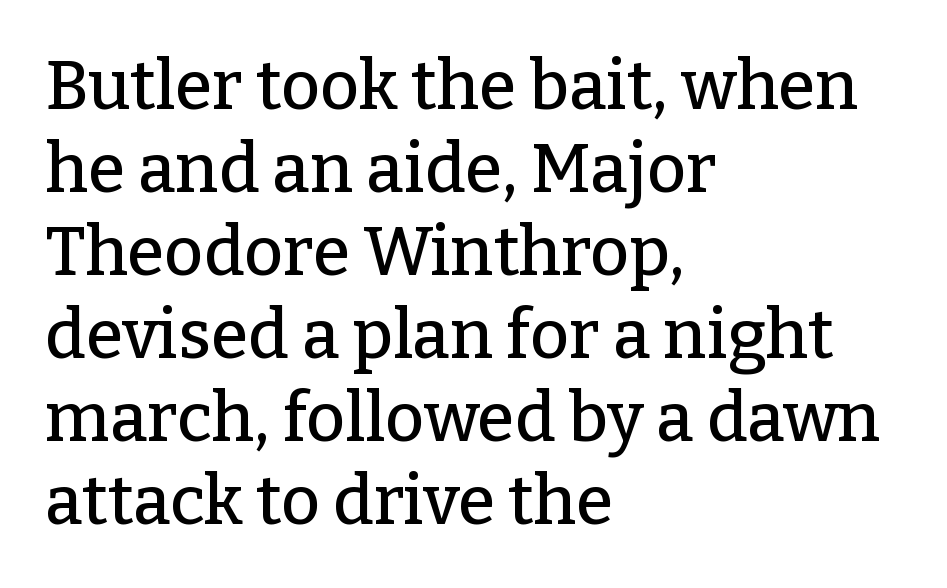
{"serif": "yes", "italic": "no", "width": "normal", "stroke_contrast": "low", "x_height": "medium", "monospaced": "no", "underline": "no", "align": "left", "line_spacing_ratio": 1.22, "letter_spacing": "normal", "letter_spacing_em": 0.0, "glyph_px": 68}
